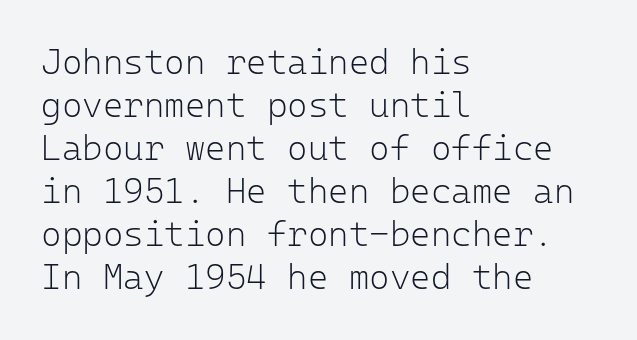
Q: Is the text bold? A: No.
Q: Is the text italic (slanted)? A: No, it is upright.
Q: Is the typeface a serif or a sans-serif typeface? A: Sans-serif.
Q: Is the text underlined? A: No.
Q: How is the paragraph aligned? A: Left-aligned.
Q: Is the spacing between letters normal or unusually wide? A: Normal.
Q: Width (condensed, normal, or wide)? A: Normal.
Q: Stroke contrast? A: Low.
Q: x-height? A: Medium.
Q: Monospaced? A: Yes.
